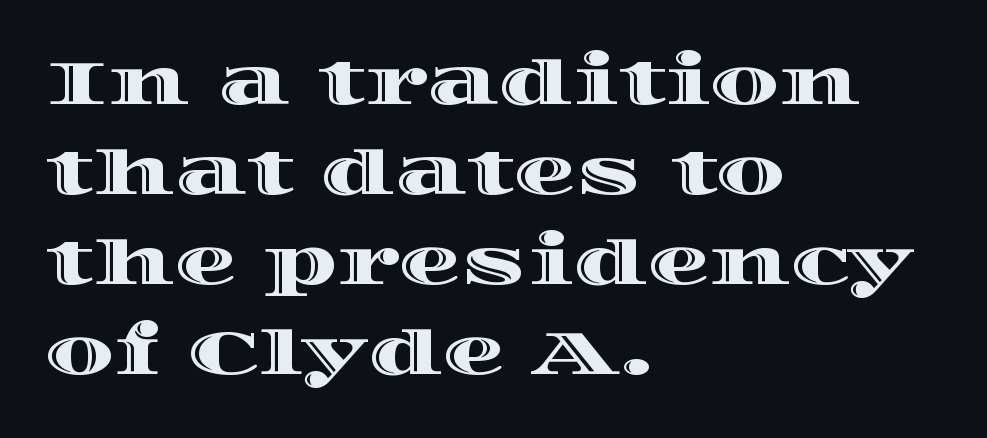
Descenders hang freely into open space. The specimen reads as upright at a glance. Leading matches the norm, producing a regular column. One-word summary of the alignment: left.
